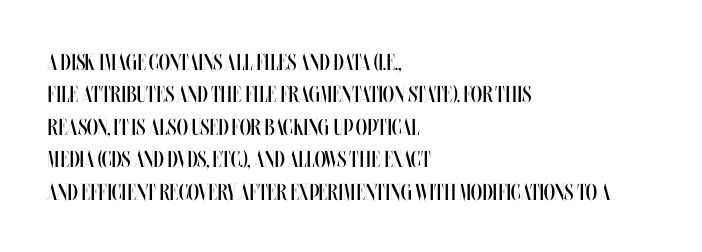
The tracking reads as untouched default to a designer's eye. Layout note: lines flush left. Students, observe: this is what conventionally led text looks like. Underline: absent.
